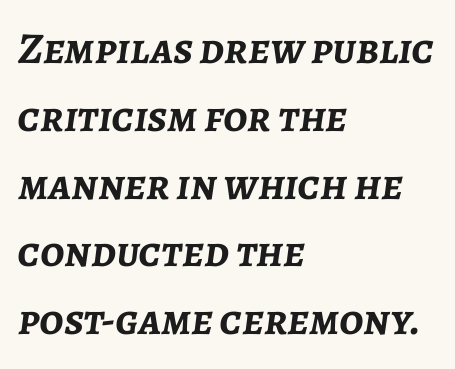
{"italic": "yes", "lean": "right", "slant_degrees": 7, "bold": "yes", "weight": "semibold", "width": "normal", "stroke_contrast": "low", "x_height": "medium", "monospaced": "no", "underline": "no", "align": "left", "line_spacing": "normal", "line_spacing_ratio": 1.54, "letter_spacing": "normal", "letter_spacing_em": 0.0, "glyph_px": 44}
